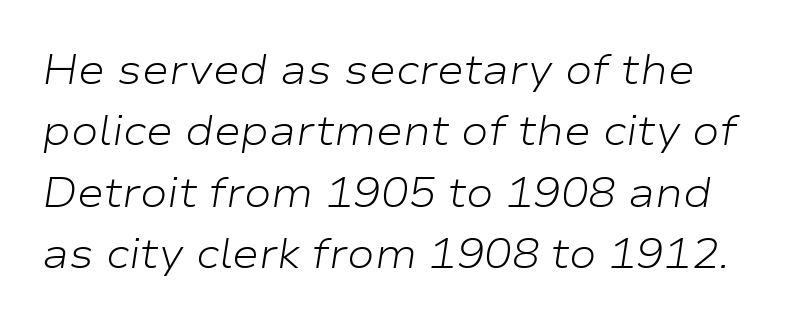
Varying glyph widths throughout — classic text-font behaviour. If you measured baseline to baseline, you'd find a middling distance. It's the slanting kind of type. The type is set solid horizontally, with unmodified tracking. The foot of each line stays bare and open. Stems and bowls with no extra thickness — not bold.
